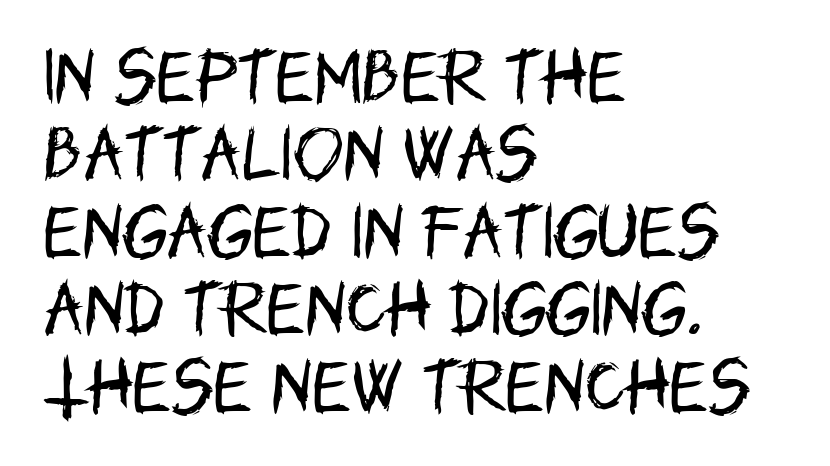
Q: Is the text bold? A: No.
Q: Is the text italic (slanted)? A: No, it is upright.
Q: Is the typeface a serif or a sans-serif typeface? A: Sans-serif.
Q: Is the text underlined? A: No.
Q: How is the paragraph aligned? A: Left-aligned.
Q: Is the spacing between letters normal or unusually wide? A: Normal.
Q: Is the spacing between lines tight, normal or loose? A: Normal.
Q: Width (condensed, normal, or wide)? A: Condensed.
Q: Stroke contrast? A: Low.
Q: x-height? A: Large.
Q: Monospaced? A: No.
